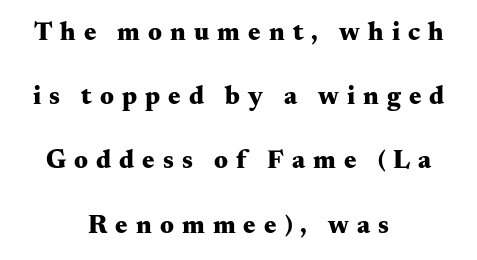
If you measured baseline to baseline, you'd find a long distance. Nope, not italic — everything's standing straight. Is the type bold? Yes — the strokes are clearly thick and heavy. Teacher's note: observe the equal gaps on both sides — that is centered alignment.
